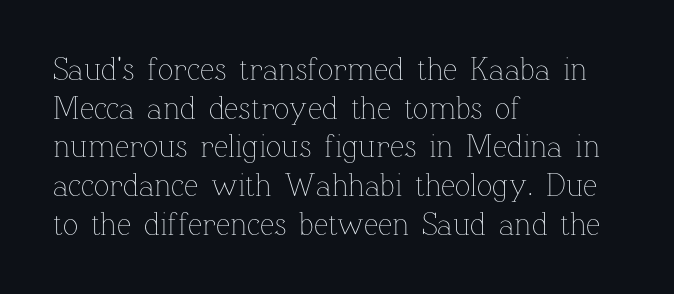
The lettering holds an erect, upright posture throughout. The horizontal fit of the characters is conventional and even. You could not count columns in this text — the font is proportionally spaced. The glyphs are unaccompanied by any horizontal stroke below them. Teacher's note: observe the even left margin — that is flush-left alignment. Weight: in the light-to-regular range.
